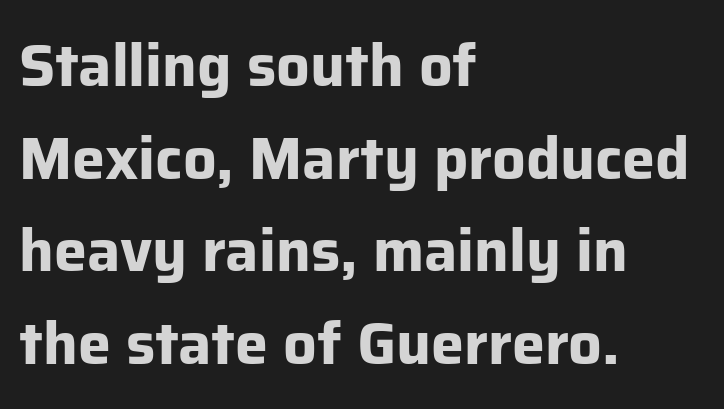
The image shows 59 px bold sans-serif type, upright; set left-aligned, normal line spacing (1.57x), normal letter spacing, not underlined; low stroke contrast and a medium x-height.
